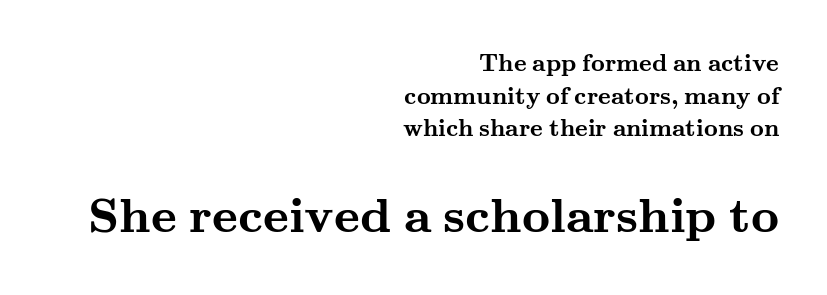
The image shows 49 px semibold, wide serif type, upright; set right-aligned, normal line spacing (1.36x), normal letter spacing, not underlined; the second (bottom) block is 2.04x larger; medium stroke contrast and a small x-height.
